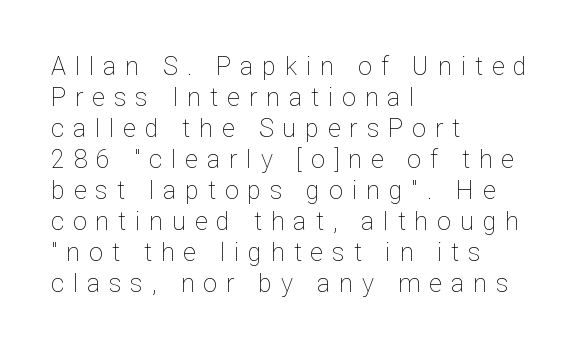
{"italic": "no", "bold": "no", "underline": "no", "align": "left", "line_spacing_ratio": 1.24, "letter_spacing": "wide", "letter_spacing_em": 0.36, "glyph_px": 25}
